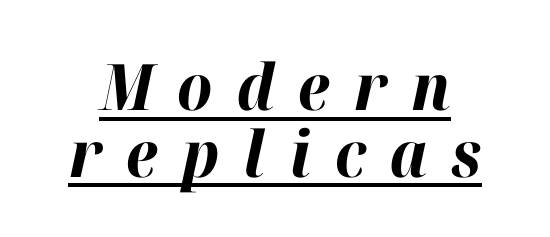
{"italic": "yes", "lean": "right", "slant_degrees": 12, "bold": "yes", "weight": "bold", "width": "normal", "stroke_contrast": "high", "x_height": "medium", "monospaced": "no", "underline": "yes", "line_spacing": "tight", "line_spacing_ratio": 1.04, "letter_spacing": "wide", "letter_spacing_em": 0.38, "glyph_px": 64}
